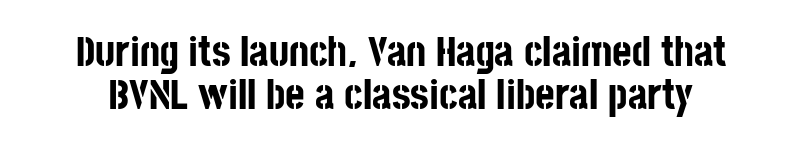
This is sans-serif lettering, the kind often seen on screens and signage. What weight is shown? A full bold with thick strokes. Standard letterfit; no display-style spreading of the glyphs. Glance below the letters and you will spot only blank space.
